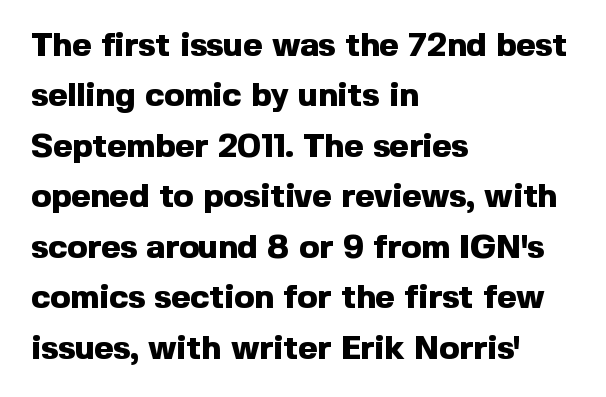
{"serif": "no", "italic": "no", "bold": "yes", "weight": "heavy", "width": "normal", "x_height": "medium", "monospaced": "no", "underline": "no", "align": "left", "line_spacing": "normal", "line_spacing_ratio": 1.53, "letter_spacing": "normal", "letter_spacing_em": 0.0, "glyph_px": 33}
